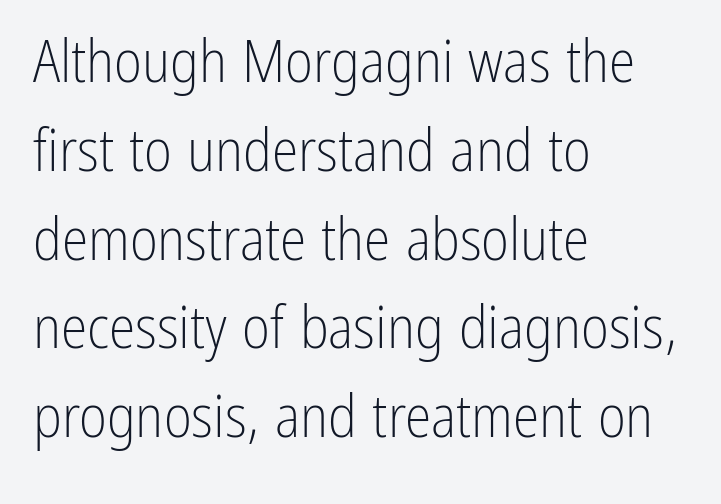
The image shows 60 px light, condensed sans-serif type, upright; set left-aligned, normal line spacing (1.48x), normal letter spacing, not underlined; low stroke contrast and a medium x-height.
